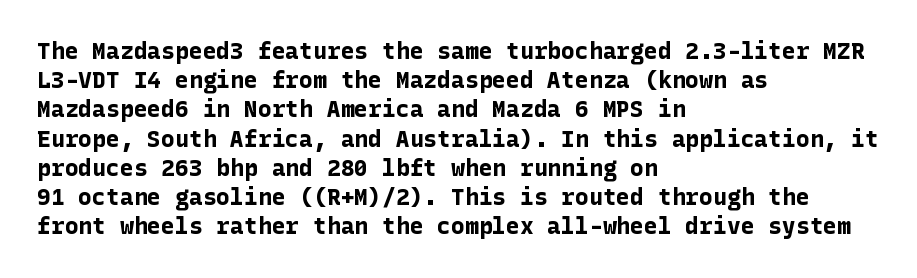
{"italic": "no", "bold": "yes", "underline": "no", "align": "left", "line_spacing": "normal", "line_spacing_ratio": 1.27, "letter_spacing": "normal", "letter_spacing_em": 0.0, "glyph_px": 23}
